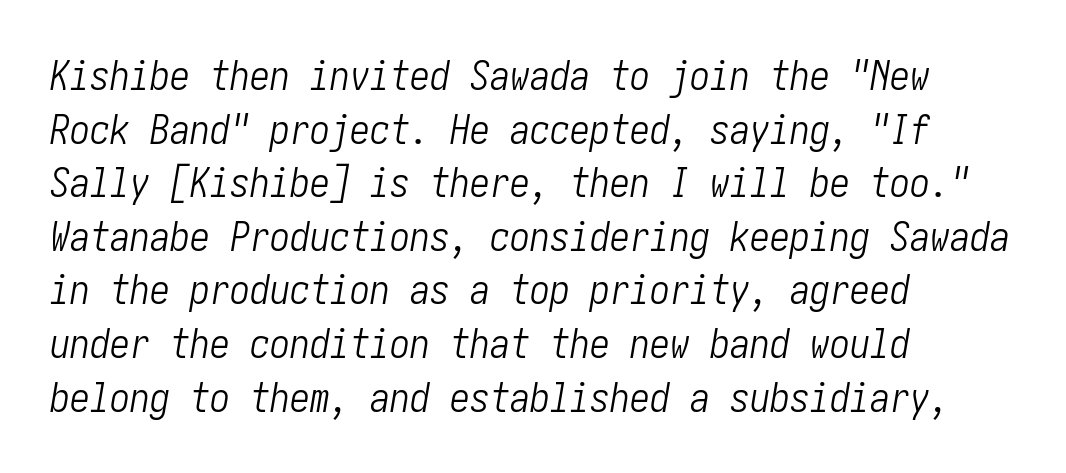
Q: Is the text bold? A: No.
Q: Is the text italic (slanted)? A: Yes, it leans right by about 10 degrees.
Q: Is the text underlined? A: No.
Q: How is the paragraph aligned? A: Left-aligned.
Q: Is the spacing between letters normal or unusually wide? A: Normal.
Q: Is the spacing between lines tight, normal or loose? A: Normal.
Q: Width (condensed, normal, or wide)? A: Condensed.
Q: Stroke contrast? A: Low.
Q: x-height? A: Medium.
